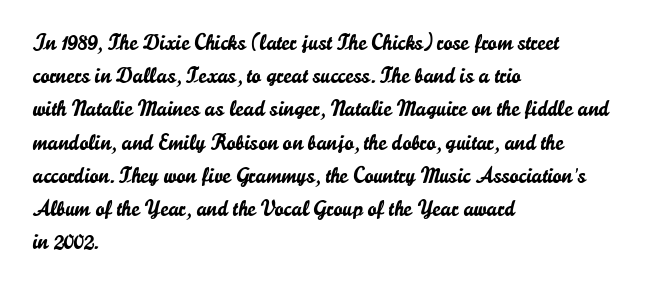
The image shows 22 px text type; set left-aligned, normal line spacing (1.51x), normal letter spacing, not underlined.
